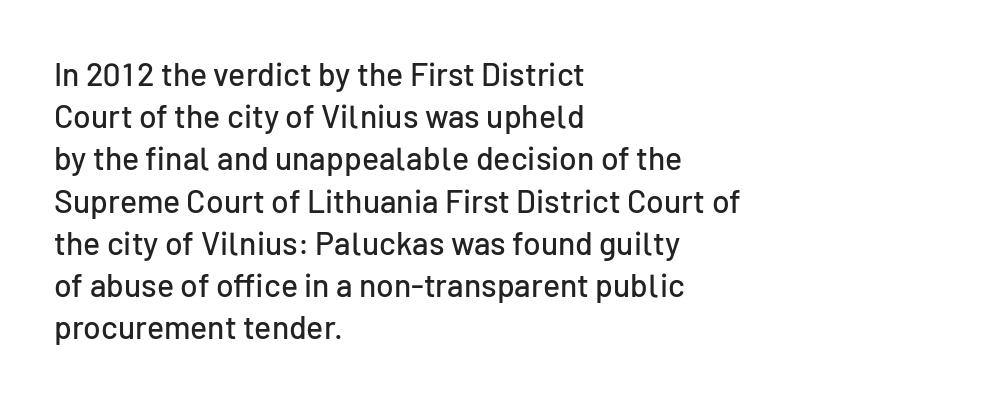
Each line starts at the same left margin while the right side varies. Ascenders rise straight up at ninety degrees. Each word holds together tightly as a unit, with standard inter-letter gaps. Quick note: interline space is typical.
